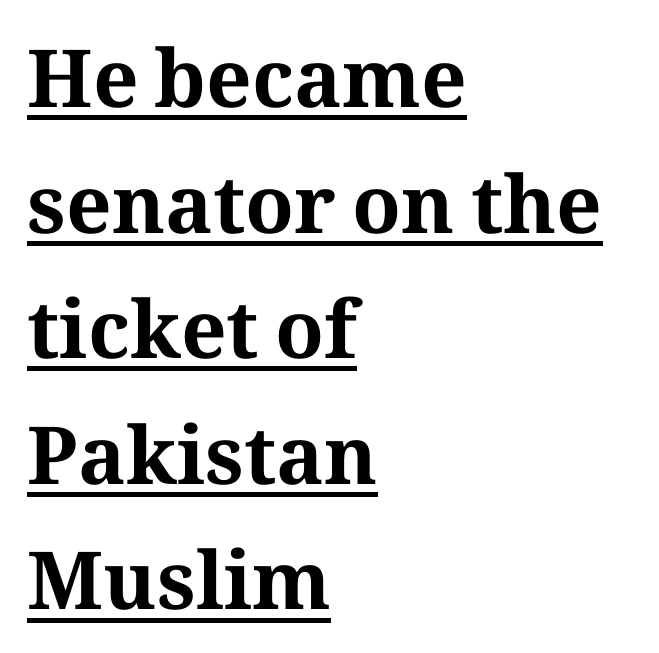
The image shows 80 px bold serif type, upright; set left-aligned, normal line spacing (1.57x), normal letter spacing, underlined; medium stroke contrast and a medium x-height.
